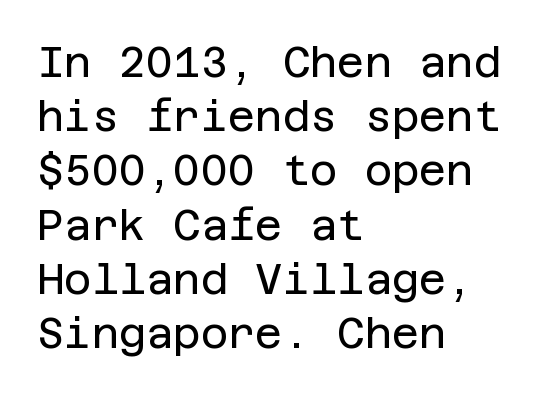
The lettering stays uniformly vertical, giving the passage a roman look. Teacher's note: observe the even left margin — that is flush-left alignment. Letterform terminals end flat and unadorned throughout the passage. Quick note: interline space is typical. Underlining? Definitely not there. Counters stay open thanks to moderate or lighter strokes.
